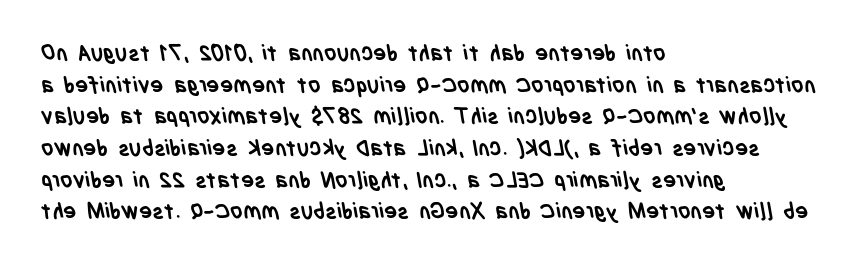
Q: Is the text bold? A: Yes.
Q: Is the text underlined? A: No.
Q: How is the paragraph aligned? A: Left-aligned.
Q: Is the spacing between letters normal or unusually wide? A: Normal.
Q: Is the spacing between lines tight, normal or loose? A: Normal.
